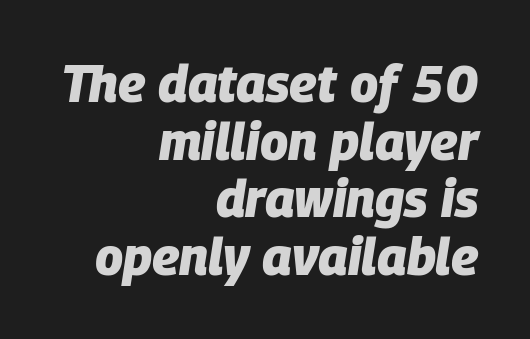
The image shows 51 px heavy type, italic (leaning right); set right-aligned, tight line spacing (1.13x), normal letter spacing, not underlined; low stroke contrast and a large x-height.
